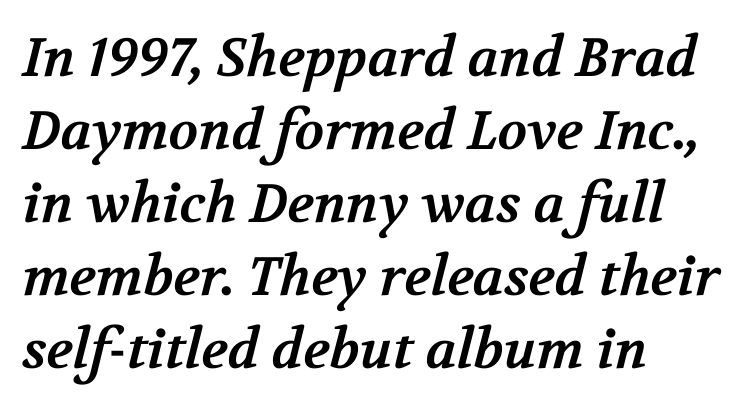
Underline: absent. The rendering anchors every line to the left-hand side. Compared with an ordinary text face, these strokes are far heavier — a full bold. In terms of letterspacing, this is plain default setting. This rendering employs a face with finishing strokes, i.e., a serif. These lines are rendered in a variable-pitch font.
